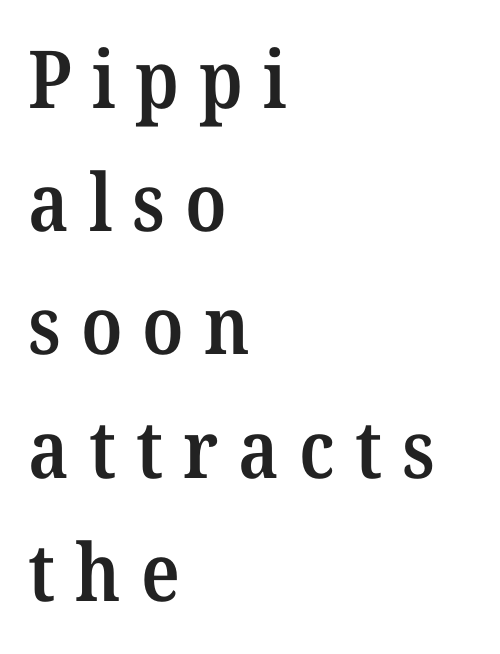
Style check: upright. The area under the type is left untouched. Proportional: the letters do not fall into vertical columns. Typesetter's note: demi weight, one step under bold. Display-style spreading of the glyphs; the letterfit is very open. The setting favours the left margin, as ordinary paragraphs usually do.
